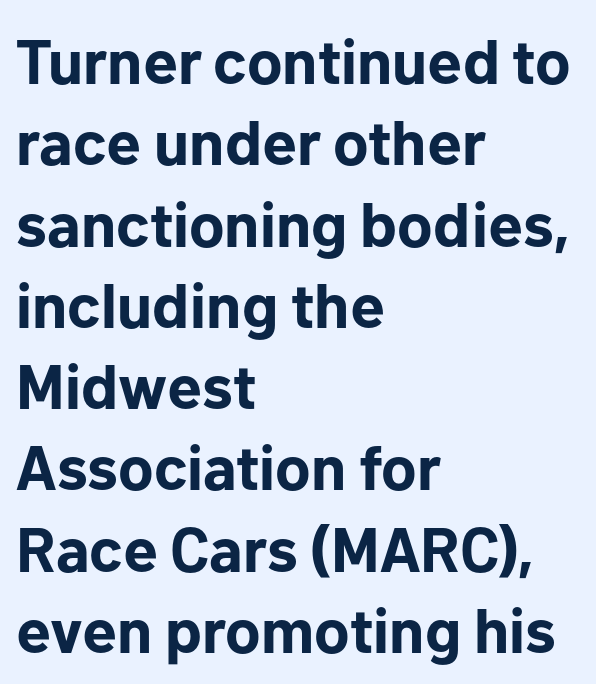
Q: Is the text bold? A: Yes.
Q: Is the text italic (slanted)? A: No, it is upright.
Q: Is the typeface a serif or a sans-serif typeface? A: Sans-serif.
Q: Is the text underlined? A: No.
Q: How is the paragraph aligned? A: Left-aligned.
Q: Is the spacing between letters normal or unusually wide? A: Normal.
Q: Is the spacing between lines tight, normal or loose? A: Normal.
Q: Width (condensed, normal, or wide)? A: Normal.
Q: Stroke contrast? A: Low.
Q: x-height? A: Medium.
Q: Monospaced? A: No.
